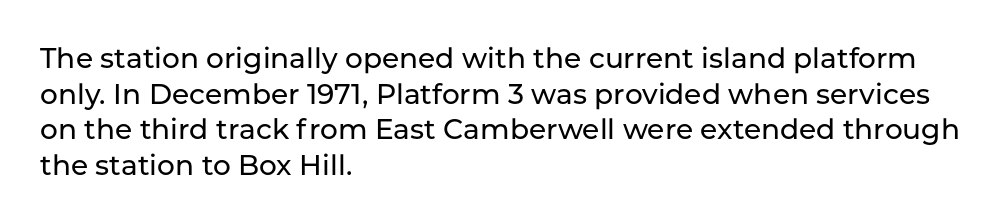
If you drew a ruler down the left edge, every line would touch it. Proportional: the letters do not fall into vertical columns. Characters follow at the spacing the type designer built in. If you measured baseline to baseline, you'd find a middling distance. Grotesque or geometric, the face here clearly has no serifs.
